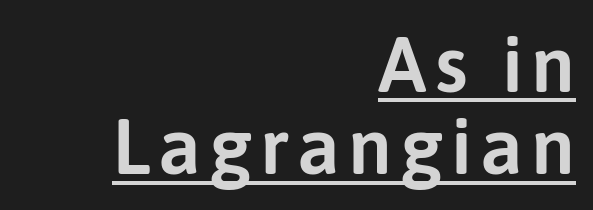
Q: Is the text italic (slanted)? A: No, it is upright.
Q: Is the typeface a serif or a sans-serif typeface? A: Sans-serif.
Q: Is the text underlined? A: Yes.
Q: How is the paragraph aligned? A: Right-aligned.
Q: Is the spacing between lines tight, normal or loose? A: Tight.
Q: Width (condensed, normal, or wide)? A: Normal.
Q: Stroke contrast? A: Low.
Q: x-height? A: Medium.
Q: Monospaced? A: No.
